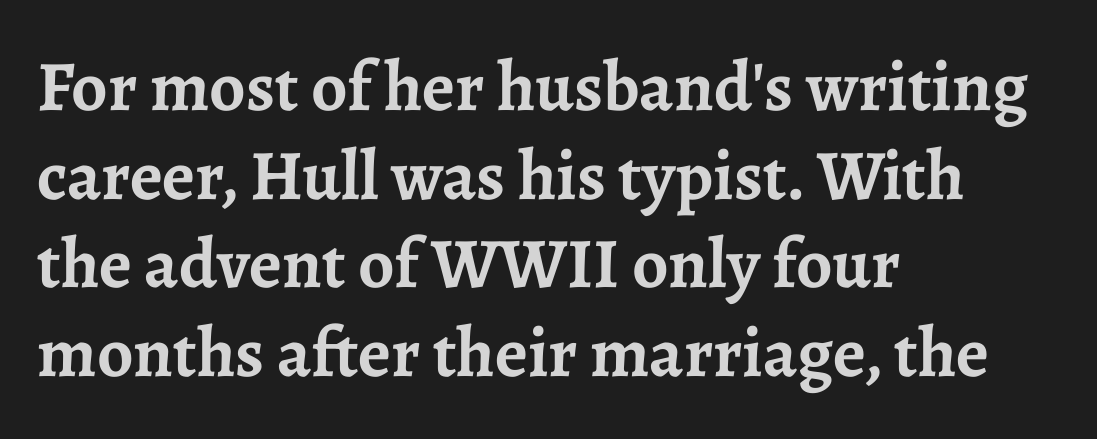
The image shows 71 px semibold serif type, upright; set left-aligned, normal line spacing (1.25x), normal letter spacing, not underlined; low stroke contrast and a medium x-height.
